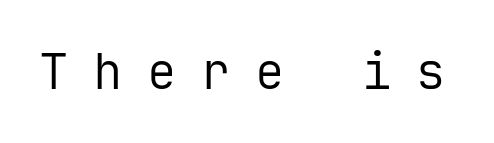
Display-style spreading of the glyphs; the letterfit is very open. The passage shown is typed in a monospace face where columns stay perfectly aligned. No word sits above an underline. The face looks like a standard text weight, possibly lighter. Rendered with straight, roman letterforms.
